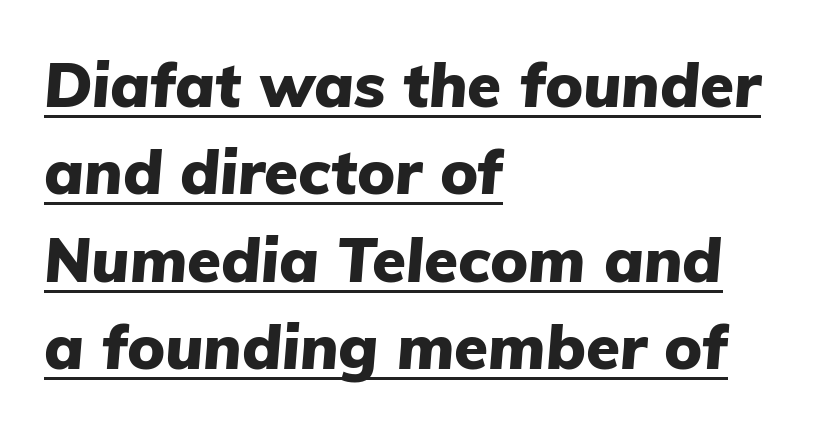
The image shows 62 px heavy type, italic (leaning right); set left-aligned, normal line spacing (1.41x), normal letter spacing, underlined; low stroke contrast and a medium x-height.
